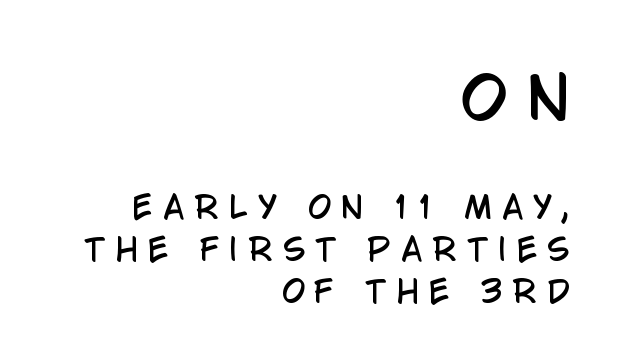
This rendering employs a face without finishing strokes, i.e., a sans-serif. Letter spacing: wide. A student would notice the top passage is typeset larger than what follows. Vertical strokes here are truly vertical.
